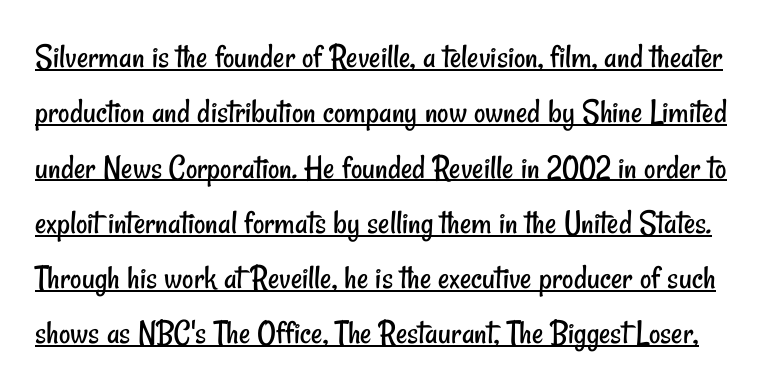
The image shows 35 px regular-weight, condensed sans-serif type; set normal line spacing (1.58x), normal letter spacing, underlined; low stroke contrast and a small x-height.
